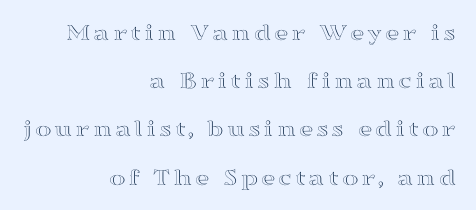
Q: Is the text italic (slanted)? A: No, it is upright.
Q: Is the text underlined? A: No.
Q: How is the paragraph aligned? A: Right-aligned.
Q: Is the spacing between lines tight, normal or loose? A: Loose.
